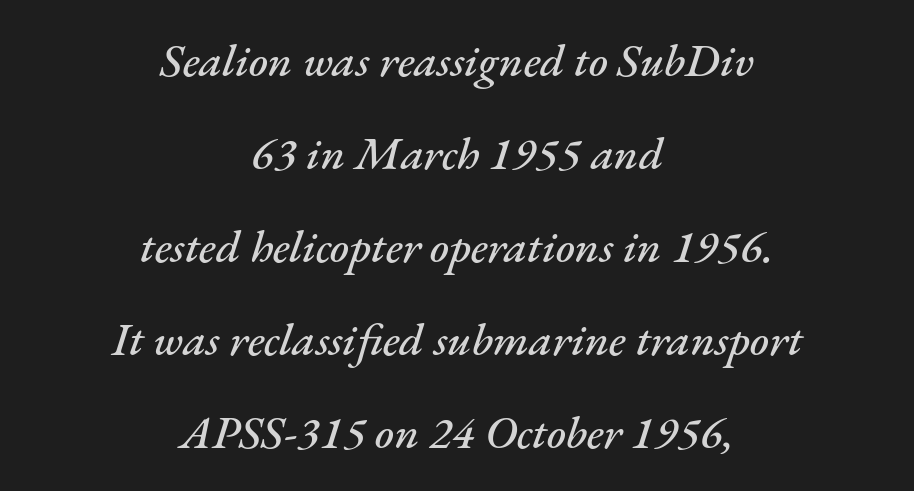
The image shows 46 px text type, italic (leaning right); set centered, loose line spacing (2.02x), normal letter spacing, not underlined; medium stroke contrast and a small x-height.
